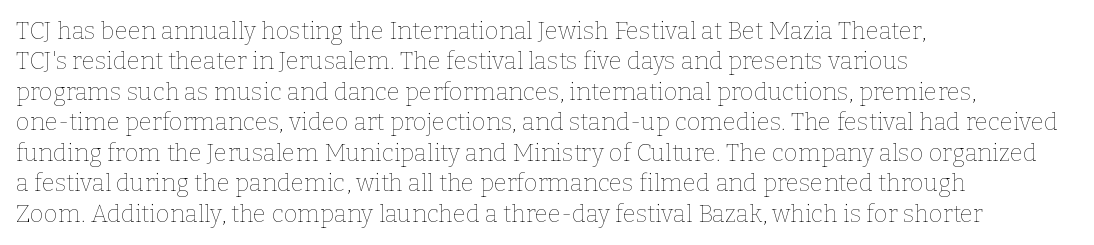
{"italic": "no", "bold": "no", "underline": "no", "align": "left", "line_spacing": "normal", "line_spacing_ratio": 1.27, "letter_spacing": "normal", "letter_spacing_em": 0.0, "glyph_px": 24}
